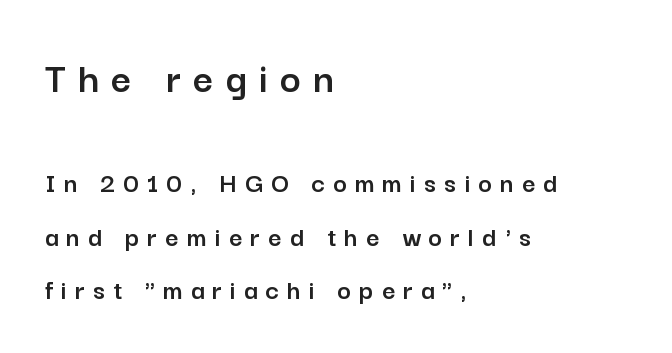
Q: Is the text italic (slanted)? A: No, it is upright.
Q: Is the typeface a serif or a sans-serif typeface? A: Sans-serif.
Q: Is the text underlined? A: No.
Q: How is the paragraph aligned? A: Left-aligned.
Q: Is the spacing between letters normal or unusually wide? A: Unusually wide.
Q: Which block of text is set in a larger size, the first (top) or the second (bottom)? A: The first (top) one.
Q: Width (condensed, normal, or wide)? A: Normal.
Q: Stroke contrast? A: Low.
Q: x-height? A: Medium.
Q: Monospaced? A: No.
